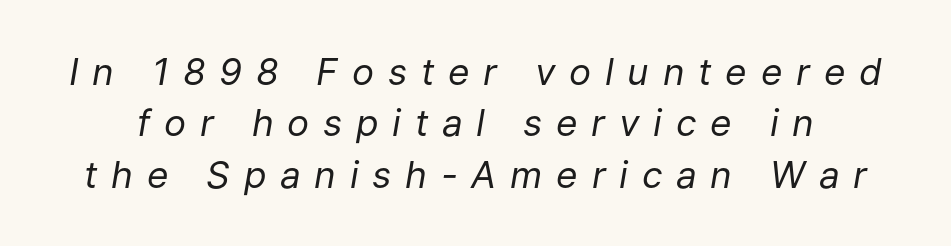
{"italic": "yes", "lean": "right", "slant_degrees": 9, "bold": "no", "weight": "regular", "width": "normal", "stroke_contrast": "low", "x_height": "medium", "monospaced": "no", "underline": "no", "line_spacing": "normal", "line_spacing_ratio": 1.39, "letter_spacing": "wide", "letter_spacing_em": 0.37, "glyph_px": 37}
